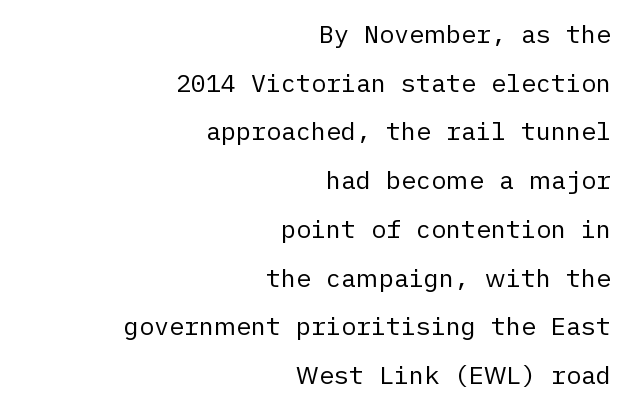
This rendering leaves character spacing at its baseline value. Just letters on the line, the space beneath them empty. Summary of weight: not heavy and not bold. The letters stand upright; this is a roman face. One-word summary of the alignment: right. This sample trades compactness for vertical openness between lines.
